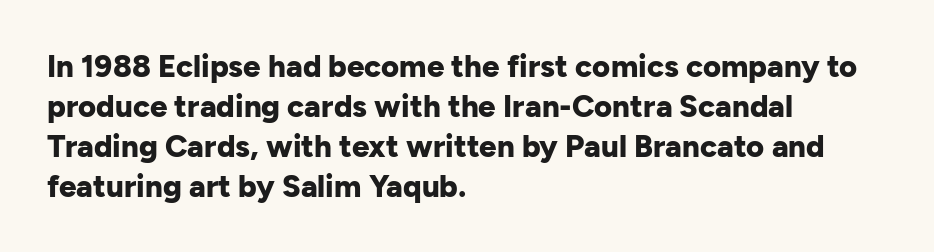
On the weight axis this lands at bold, roughly 700. What's the leading like? Ordinary, nothing unusual. Nope, no serifs anywhere on these letters. Casual observation: everything's shoved over to the left. Note the varied advance widths — an 'i' is clearly narrower than an 'm'. Clear beneath every line of the passage.
